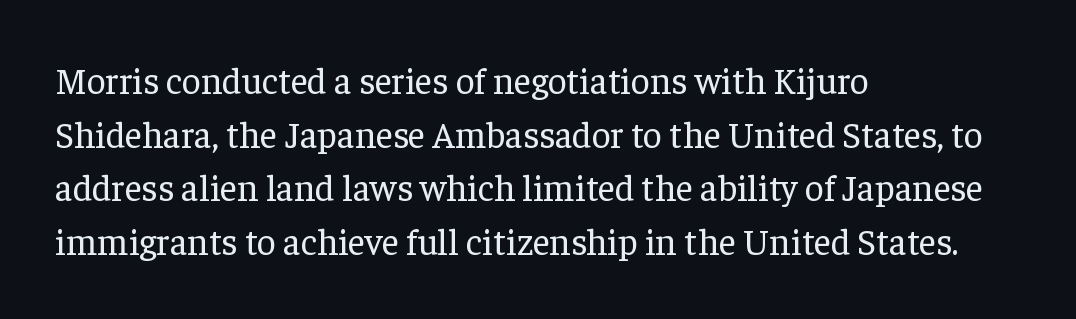
The image shows 37 px regular-weight serif type, upright; set left-aligned, normal line spacing (1.45x), normal letter spacing, not underlined; low stroke contrast and a medium x-height.
